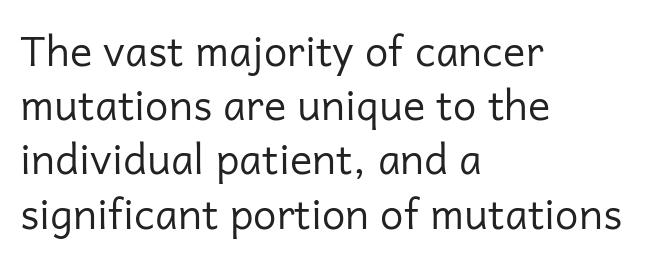
{"serif": "no", "italic": "no", "bold": "no", "weight": "regular", "width": "normal", "stroke_contrast": "low", "x_height": "medium", "monospaced": "no", "underline": "no", "align": "left", "line_spacing": "normal", "line_spacing_ratio": 1.29, "letter_spacing": "normal", "letter_spacing_em": 0.0, "glyph_px": 42}
